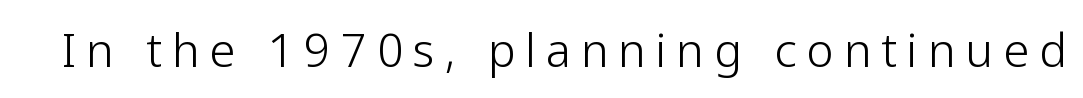
Q: Is the text bold? A: No.
Q: Is the text italic (slanted)? A: No, it is upright.
Q: Is the typeface a serif or a sans-serif typeface? A: Sans-serif.
Q: Is the text underlined? A: No.
Q: Is the spacing between letters normal or unusually wide? A: Unusually wide.
Q: Width (condensed, normal, or wide)? A: Normal.
Q: Stroke contrast? A: Low.
Q: x-height? A: Medium.
Q: Monospaced? A: No.
